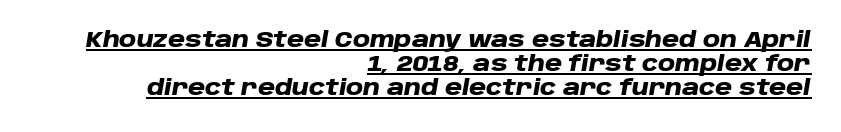
The image shows 21 px bold type, italic (leaning right); set right-aligned, tight line spacing (1.15x), normal letter spacing, underlined.
